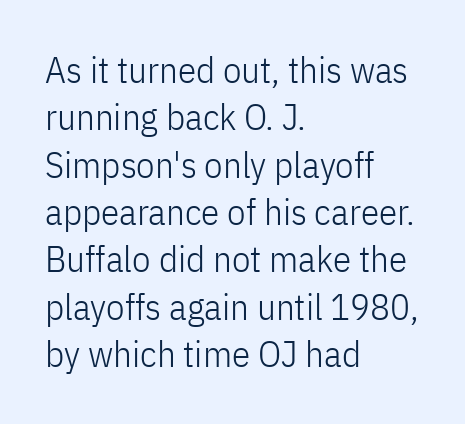
Q: Is the text bold? A: No.
Q: Is the text italic (slanted)? A: No, it is upright.
Q: Is the typeface a serif or a sans-serif typeface? A: Sans-serif.
Q: Is the text underlined? A: No.
Q: How is the paragraph aligned? A: Left-aligned.
Q: Is the spacing between letters normal or unusually wide? A: Normal.
Q: Is the spacing between lines tight, normal or loose? A: Normal.
Q: Width (condensed, normal, or wide)? A: Condensed.
Q: Stroke contrast? A: Low.
Q: x-height? A: Medium.
Q: Monospaced? A: No.
